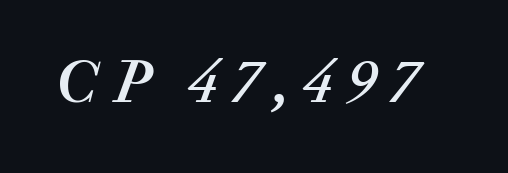
Q: Is the text italic (slanted)? A: Yes, it leans right by about 20 degrees.
Q: Is the text underlined? A: No.
Q: Is the spacing between letters normal or unusually wide? A: Unusually wide.
Q: Width (condensed, normal, or wide)? A: Normal.
Q: Stroke contrast? A: Medium.
Q: x-height? A: Small.
Q: Monospaced? A: No.
